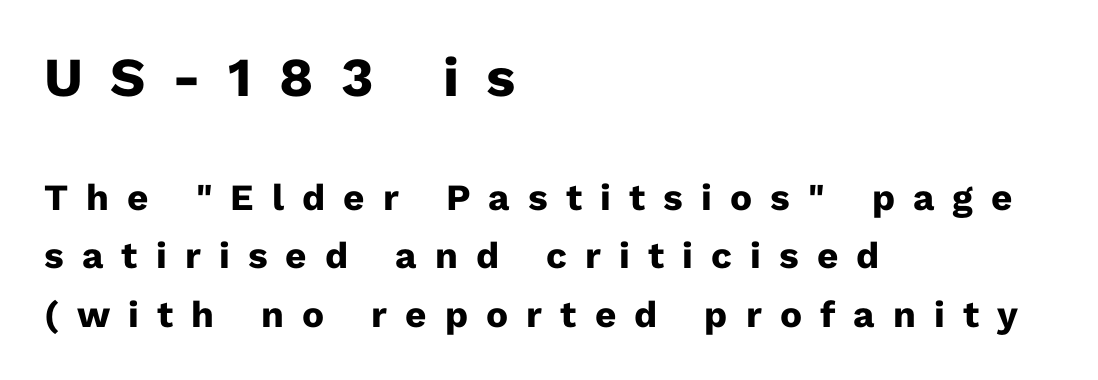
The image shows 55 px heavy sans-serif type, upright; set left-aligned, normal line spacing (1.58x), unusually wide letter spacing (+0.49 em), not underlined; the first (top) block is 1.49x larger; low stroke contrast and a medium x-height.
